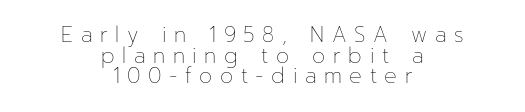
The image shows 21 px text type, upright; set centered, tight line spacing (0.98x), unusually wide letter spacing (+0.36 em), not underlined.
